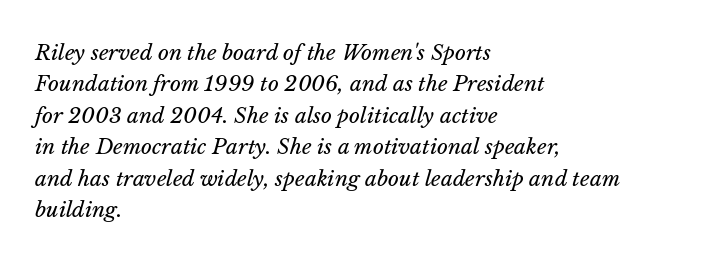
{"italic": "yes", "lean": "right", "slant_degrees": 14, "bold": "no", "underline": "no", "align": "left", "line_spacing": "normal", "line_spacing_ratio": 1.5, "letter_spacing": "normal", "letter_spacing_em": 0.0, "glyph_px": 21}
